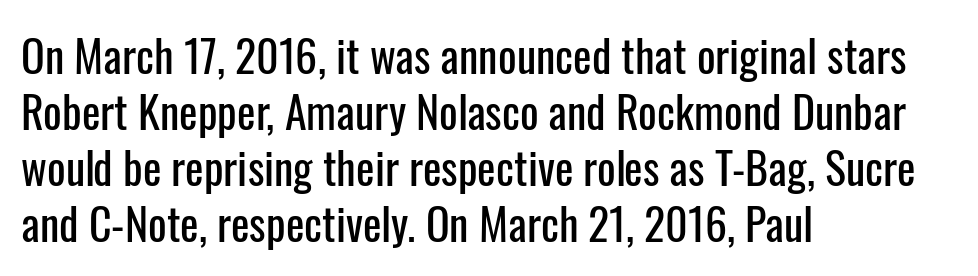
The image shows 44 px condensed sans-serif type, upright; set left-aligned, normal line spacing (1.27x), normal letter spacing, not underlined; low stroke contrast and a medium x-height.
